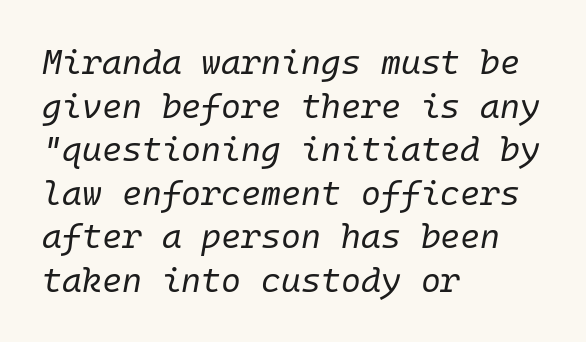
The image shows 34 px regular-weight type, italic (leaning right); set left-aligned, normal line spacing (1.28x), normal letter spacing, not underlined; low stroke contrast and a medium x-height.
